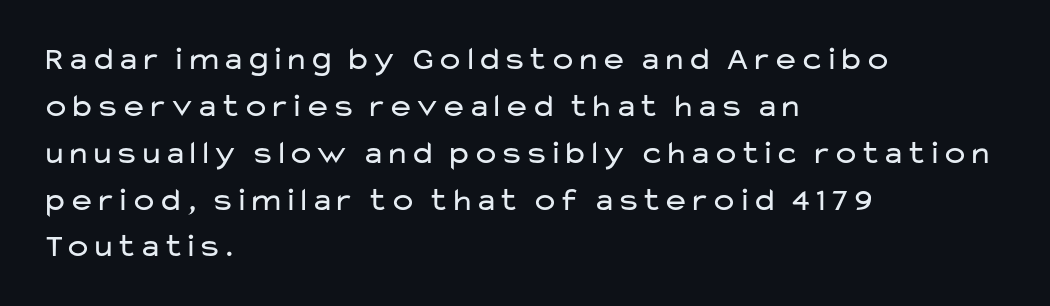
Q: Is the text bold? A: No.
Q: Is the text italic (slanted)? A: No, it is upright.
Q: Is the typeface a serif or a sans-serif typeface? A: Sans-serif.
Q: Is the text underlined? A: No.
Q: How is the paragraph aligned? A: Left-aligned.
Q: Is the spacing between letters normal or unusually wide? A: Normal.
Q: Is the spacing between lines tight, normal or loose? A: Normal.
Q: Width (condensed, normal, or wide)? A: Wide.
Q: Stroke contrast? A: Low.
Q: x-height? A: Medium.
Q: Monospaced? A: No.
